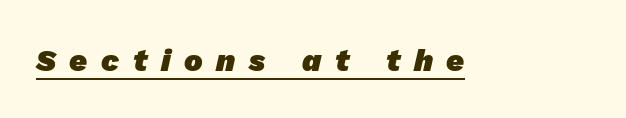
The typeface chosen for these lines omits serifs. Plenty of ink on the page — the face is bold. Here the glyphs are tracked loosely, breaking word shapes into spaced letters. Each letter keeps its own natural width here, so spacing adapts to shape. Underlining? Definitely there.
